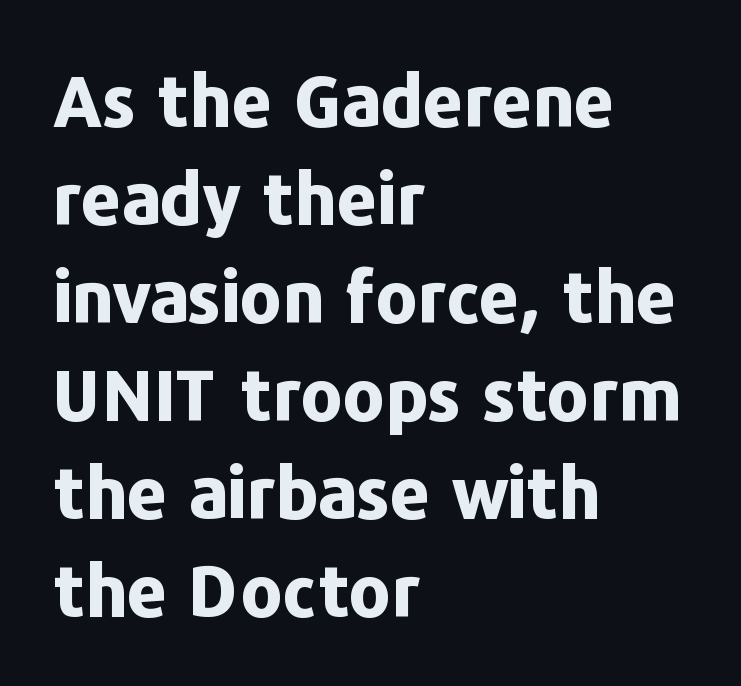
Posture: vertical. The rows are spaced the way most documents space them. Emphasis by weight is at full strength: bold. Which margin do the lines hug? The left one — the right edge is uneven. You could not count columns in this text — the font is proportionally spaced.
